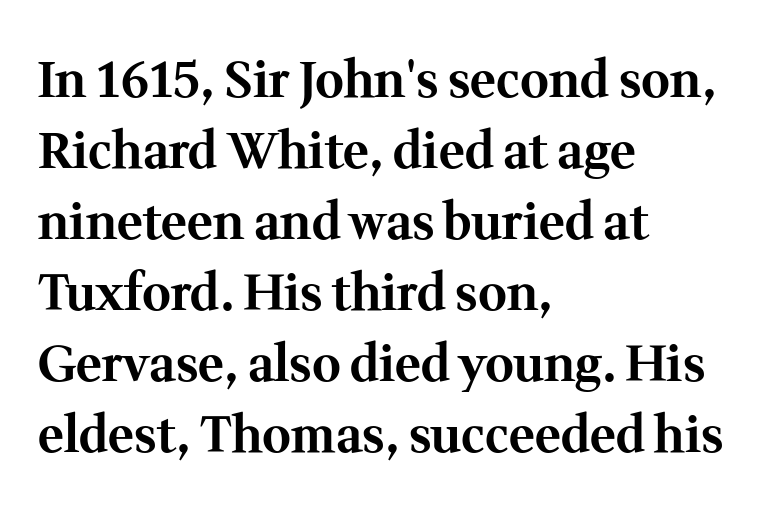
Is there any slant? The stems are plumb. This sample has the flowing, uneven cadence of proportional lettering. The designer left line spacing at the default. What kind of face is this? One with serifs. The specimen omits any rule beneath the text block's lines. There is no visible air inserted between adjacent glyphs.
